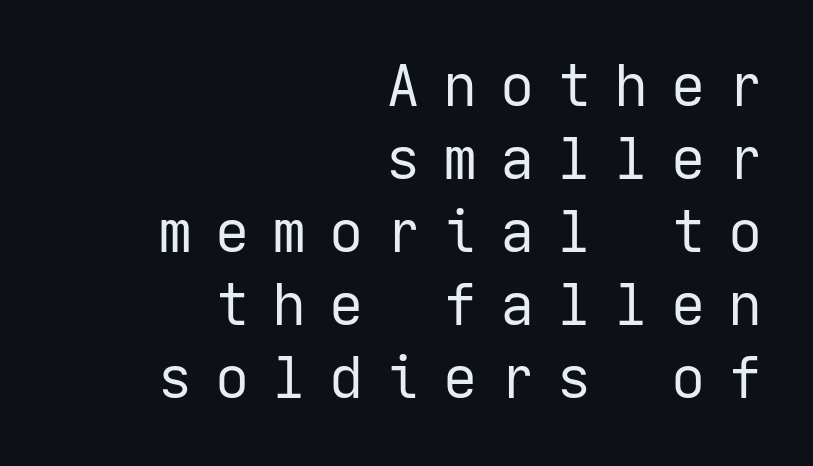
The image shows 57 px regular-weight sans-serif type, upright; set right-aligned, normal line spacing (1.28x), unusually wide letter spacing (+0.4 em), not underlined; low stroke contrast and a medium x-height.
